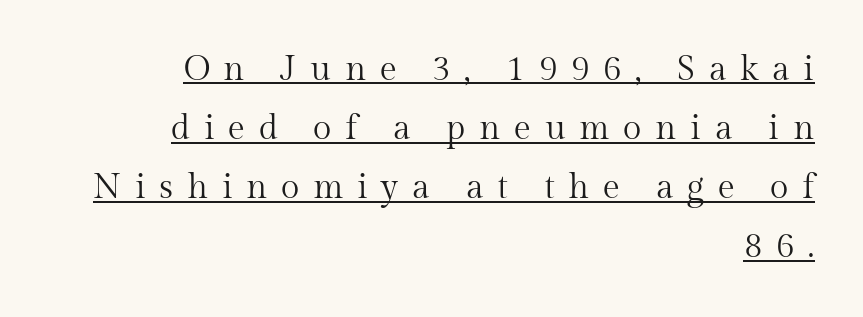
The image shows 34 px regular-weight serif type, upright; set right-aligned, line spacing 1.74x, unusually wide letter spacing (+0.4 em), underlined; medium stroke contrast and a medium x-height.
